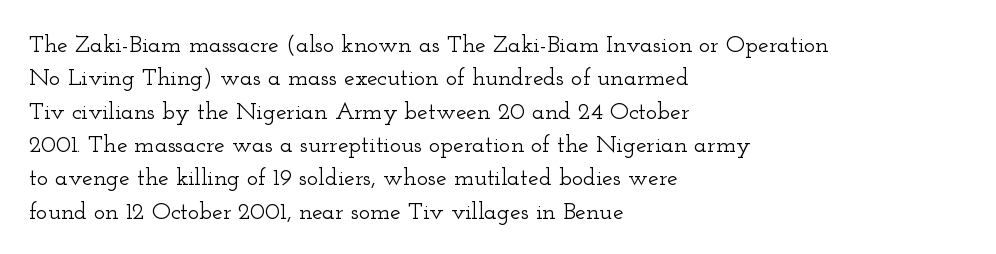
{"italic": "no", "underline": "no", "align": "left", "line_spacing": "normal", "line_spacing_ratio": 1.39, "letter_spacing": "normal", "letter_spacing_em": 0.0, "glyph_px": 24}
